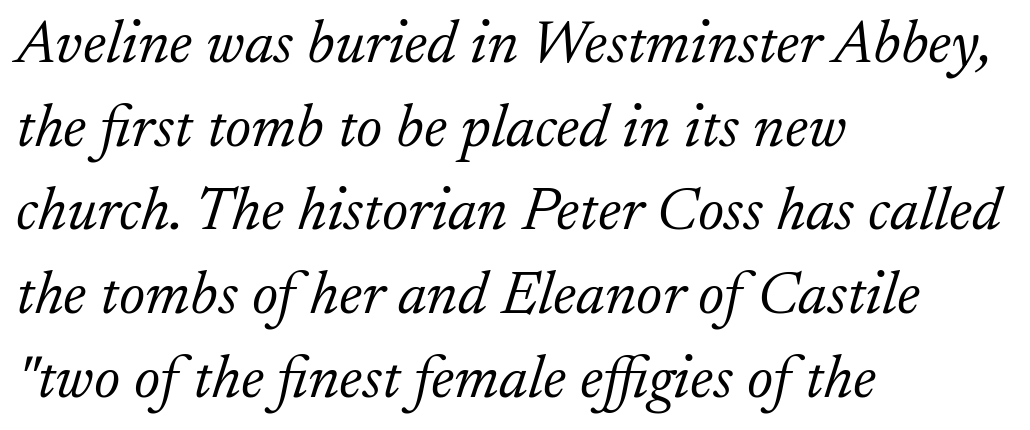
{"serif": "yes", "italic": "yes", "lean": "right", "slant_degrees": 17, "bold": "no", "weight": "light", "width": "normal", "stroke_contrast": "low", "x_height": "small", "monospaced": "no", "underline": "no", "align": "left", "line_spacing": "normal", "line_spacing_ratio": 1.35, "letter_spacing": "normal", "letter_spacing_em": 0.0, "glyph_px": 62}
